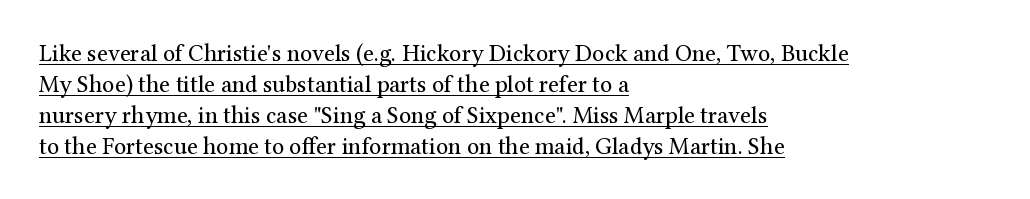
Left-aligned paragraph, ragged on the right. The letters stand straight up with perfectly vertical stems. A typesetter would call this leading conventional body-copy spacing. There is no visible air inserted between adjacent glyphs. Stems here are at most as thick as an everyday book face.
